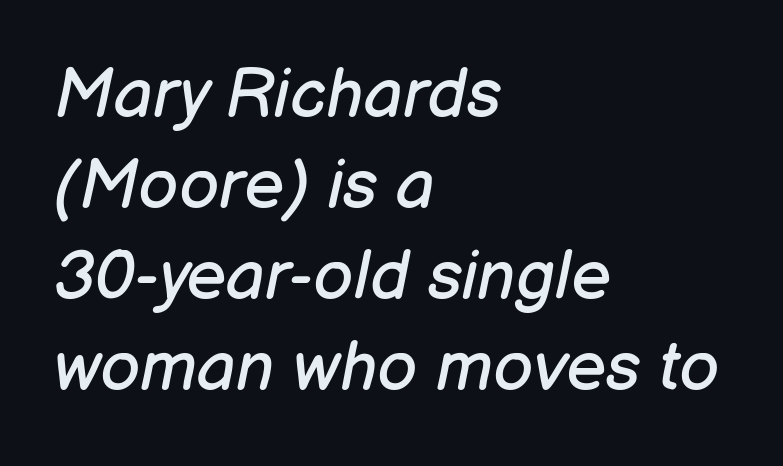
{"italic": "yes", "lean": "right", "slant_degrees": 12, "bold": "no", "weight": "regular", "width": "normal", "stroke_contrast": "low", "x_height": "medium", "monospaced": "no", "underline": "no", "align": "left", "line_spacing": "normal", "line_spacing_ratio": 1.32, "letter_spacing": "normal", "letter_spacing_em": 0.0, "glyph_px": 69}
